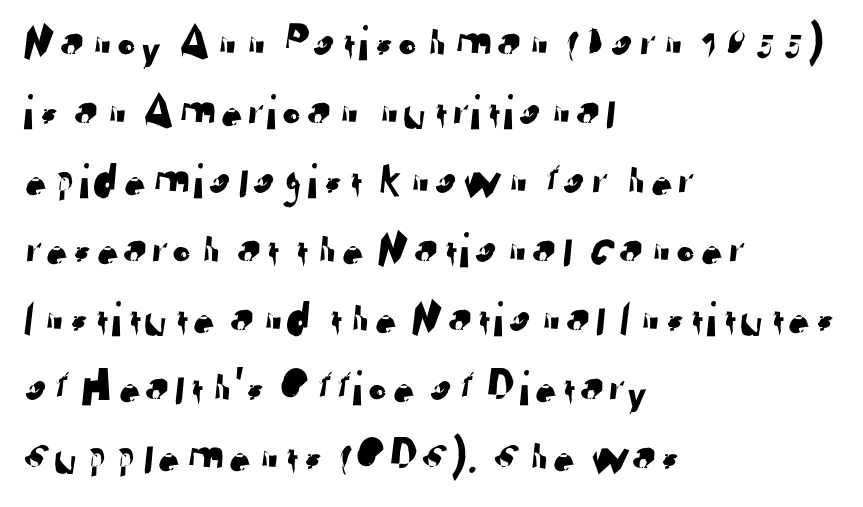
The rendering uses natural spacing where letterforms have individual widths. All the whitespace from short lines collects on the right. If you measured baseline to baseline, you'd find a middling distance. Does the type have serifs? No, each stem ends abruptly. A bare baseline throughout the passage. Observe the ordinary spacing: letters are neighbours, not strangers.
